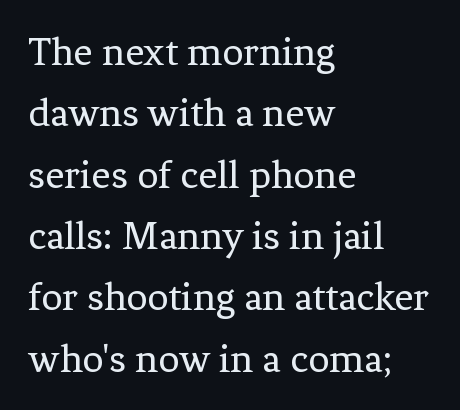
Here the designer chose a conventional face with non-uniform glyph widths. Check where the strokes stop: tiny serifs finish them off. Weight: in the light-to-regular range. Tracking value appears to be zero — textbook default spacing. Layout note: lines flush left. A normal amount of white space separates one row of letters from the next.
